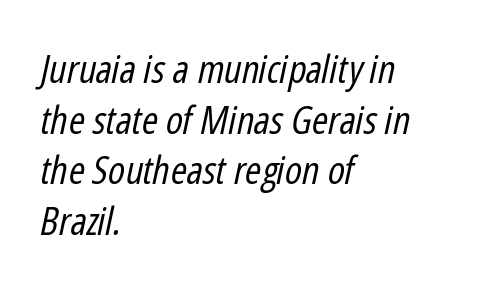
The lines in this sample share a left origin and differ only in where they stop. When letters slant like this, we call the style italic. Proportional: the letters do not fall into vertical columns. Glyph-to-glyph distance matches everyday printed text. The typesetting does not lean heavy: it is not bold. The space beneath each line is pristine and unruled.
